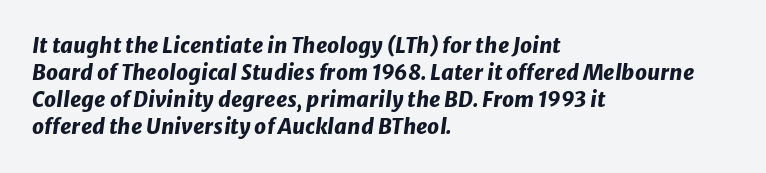
Q: Is the text bold? A: Yes.
Q: Is the text italic (slanted)? A: Yes, it leans right by about 8 degrees.
Q: Is the text underlined? A: No.
Q: How is the paragraph aligned? A: Left-aligned.
Q: Is the spacing between letters normal or unusually wide? A: Normal.
Q: Is the spacing between lines tight, normal or loose? A: Normal.
